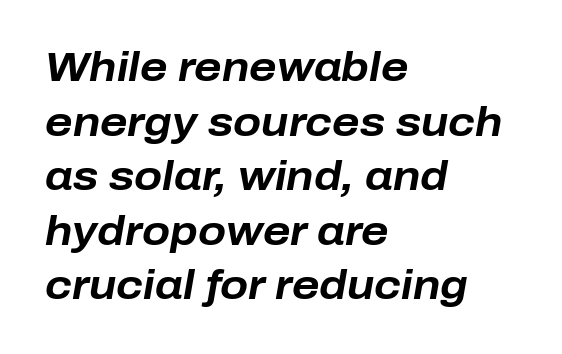
Spacing verdict: proportional, widths tailored to each character. A bare baseline throughout the passage. Each word holds together tightly as a unit, with standard inter-letter gaps. Is the type slanted? Yes — the strokes lean at a clear angle. Line beginnings align vertically; line endings do not. A dark, heavy texture on the line: the type is bold.
